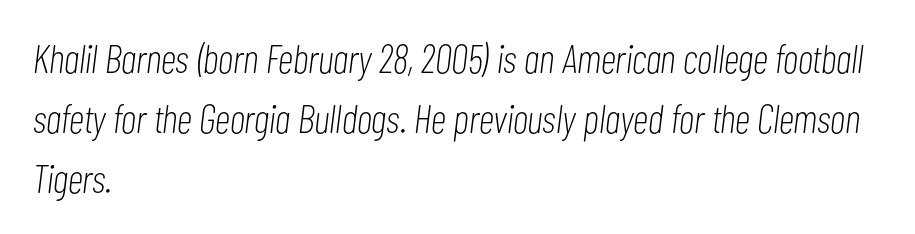
{"italic": "yes", "lean": "right", "slant_degrees": 7, "bold": "no", "weight": "light", "width": "condensed", "stroke_contrast": "low", "x_height": "medium", "monospaced": "no", "underline": "no", "align": "left", "line_spacing": "normal", "line_spacing_ratio": 1.5, "letter_spacing": "normal", "letter_spacing_em": 0.0, "glyph_px": 40}
